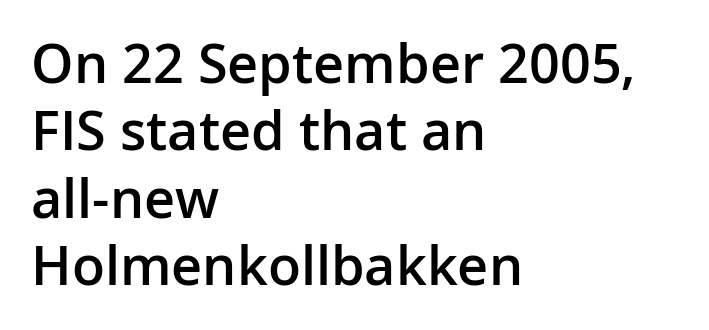
Q: Is the text bold? A: Semi-bold.
Q: Is the text italic (slanted)? A: No, it is upright.
Q: Is the typeface a serif or a sans-serif typeface? A: Sans-serif.
Q: Is the text underlined? A: No.
Q: How is the paragraph aligned? A: Left-aligned.
Q: Is the spacing between letters normal or unusually wide? A: Normal.
Q: Is the spacing between lines tight, normal or loose? A: Normal.
Q: Width (condensed, normal, or wide)? A: Normal.
Q: Stroke contrast? A: Low.
Q: x-height? A: Medium.
Q: Monospaced? A: No.
